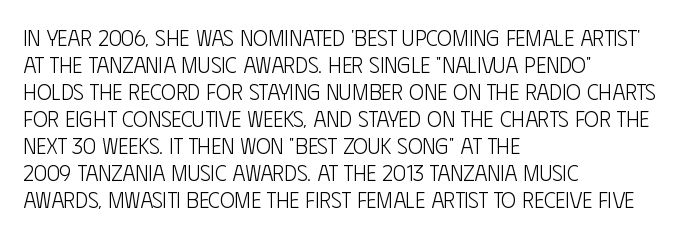
The image shows 22 px text type, upright; set left-aligned, line spacing 1.23x, normal letter spacing, not underlined.
